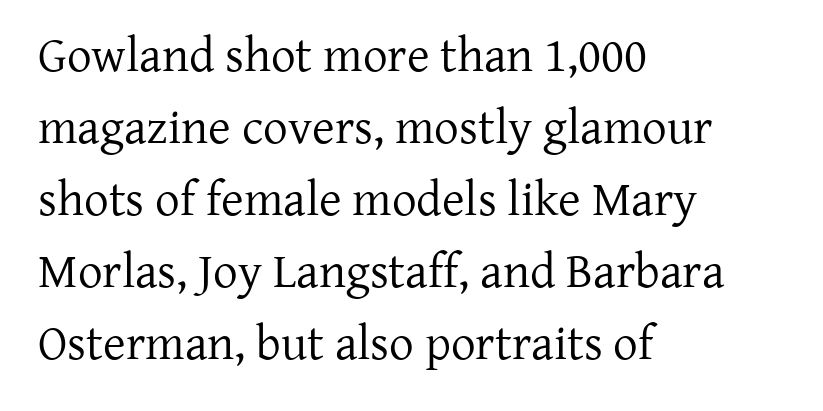
The image shows 49 px regular-weight serif type, upright; set left-aligned, normal line spacing (1.47x), normal letter spacing, not underlined; low stroke contrast and a medium x-height.
